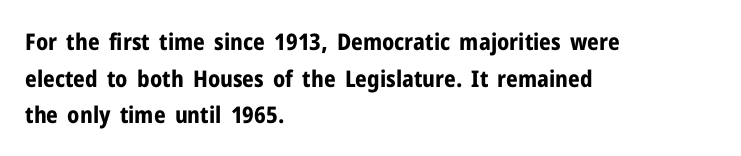
Q: Is the text bold? A: Yes.
Q: Is the text italic (slanted)? A: No, it is upright.
Q: Is the text underlined? A: No.
Q: How is the paragraph aligned? A: Left-aligned.
Q: Is the spacing between letters normal or unusually wide? A: Normal.
Q: Is the spacing between lines tight, normal or loose? A: Normal.
